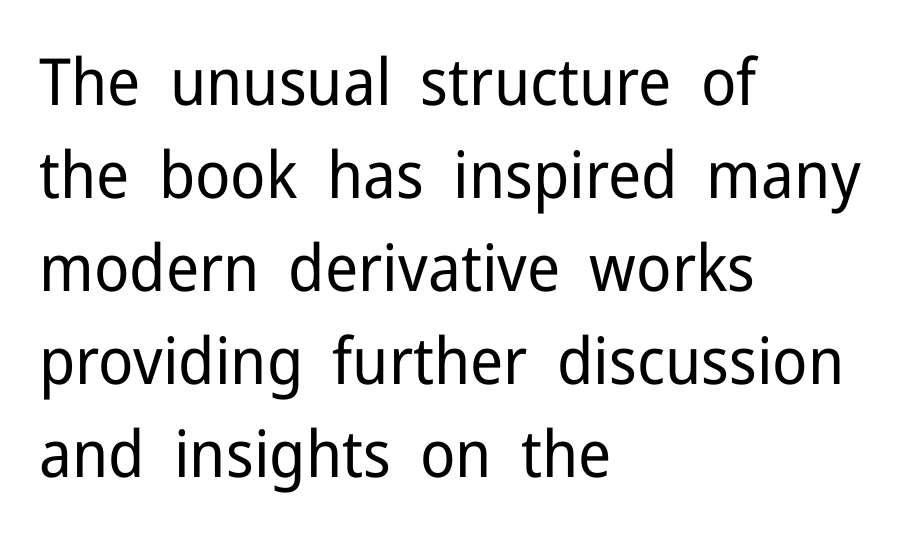
{"serif": "no", "italic": "no", "bold": "no", "weight": "regular", "width": "normal", "stroke_contrast": "low", "x_height": "medium", "monospaced": "no", "underline": "no", "align": "left", "line_spacing": "normal", "line_spacing_ratio": 1.43, "letter_spacing": "normal", "letter_spacing_em": 0.0, "glyph_px": 65}
